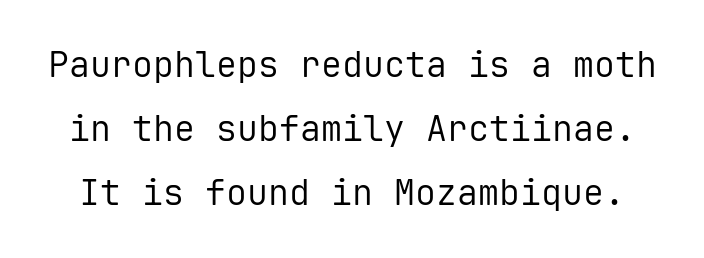
Q: Is the text bold? A: No.
Q: Is the text italic (slanted)? A: No, it is upright.
Q: Is the typeface a serif or a sans-serif typeface? A: Sans-serif.
Q: Is the text underlined? A: No.
Q: Is the spacing between letters normal or unusually wide? A: Normal.
Q: Width (condensed, normal, or wide)? A: Normal.
Q: Stroke contrast? A: Low.
Q: x-height? A: Medium.
Q: Monospaced? A: Yes.
